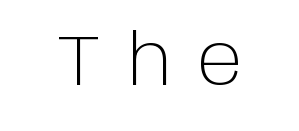
{"serif": "no", "italic": "no", "bold": "no", "weight": "light", "width": "normal", "stroke_contrast": "low", "x_height": "large", "monospaced": "no", "underline": "no", "letter_spacing": "wide", "letter_spacing_em": 0.38, "glyph_px": 70}
